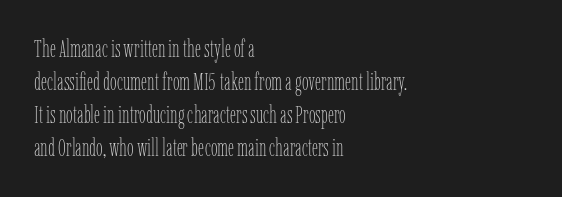
Q: Is the text bold? A: No.
Q: Is the text italic (slanted)? A: No, it is upright.
Q: Is the text underlined? A: No.
Q: How is the paragraph aligned? A: Left-aligned.
Q: Is the spacing between letters normal or unusually wide? A: Normal.
Q: Is the spacing between lines tight, normal or loose? A: Normal.
